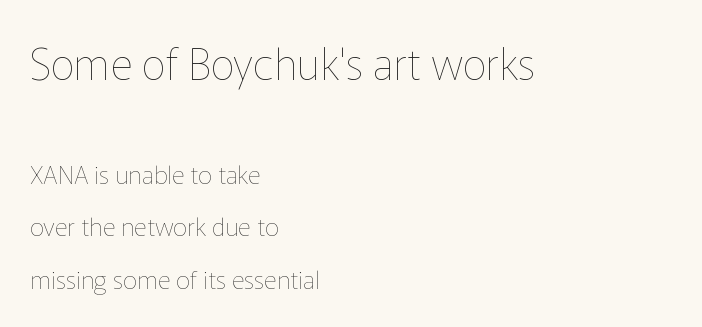
The image shows 43 px thin type, upright; set left-aligned, loose line spacing (2.1x), normal letter spacing, not underlined; the first (top) block is 1.72x larger; low stroke contrast and a medium x-height.
